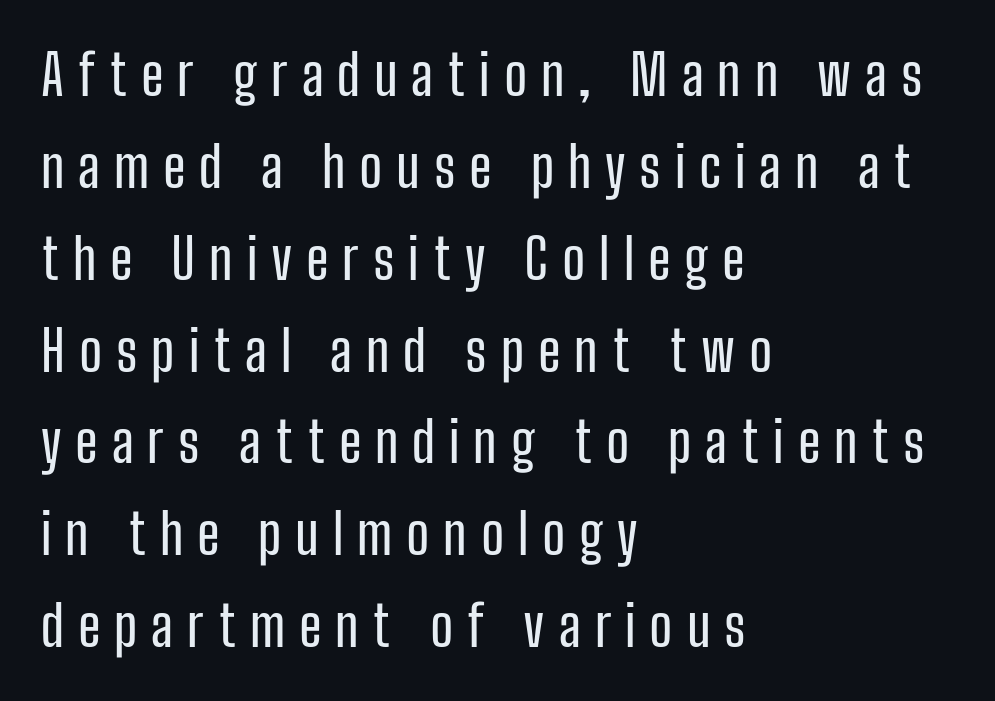
Letters rest on an invisible, unmarked baseline. Style check: upright. Serif or sans? Sans — the stroke terminals are bare. Teacher's note: observe the even left margin — that is flush-left alignment.
